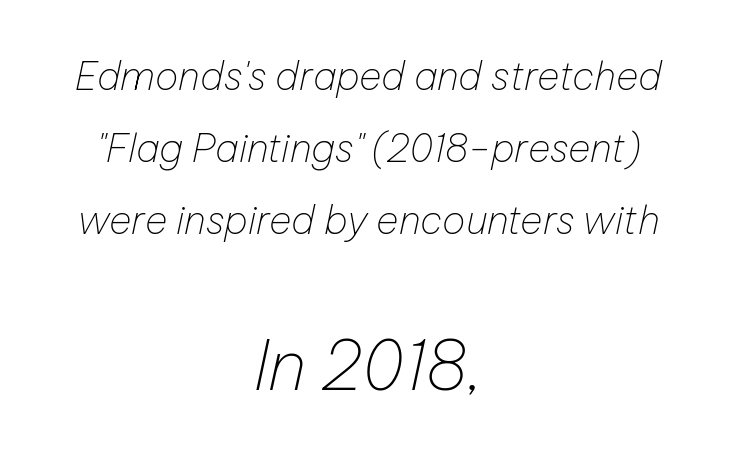
{"italic": "yes", "lean": "right", "slant_degrees": 12, "bold": "no", "weight": "thin", "width": "normal", "stroke_contrast": "low", "x_height": "medium", "monospaced": "no", "underline": "no", "align": "center", "line_spacing_ratio": 1.84, "letter_spacing": "normal", "letter_spacing_em": 0.0, "larger_block": "second", "size_ratio": 1.77, "glyph_px": 69}
